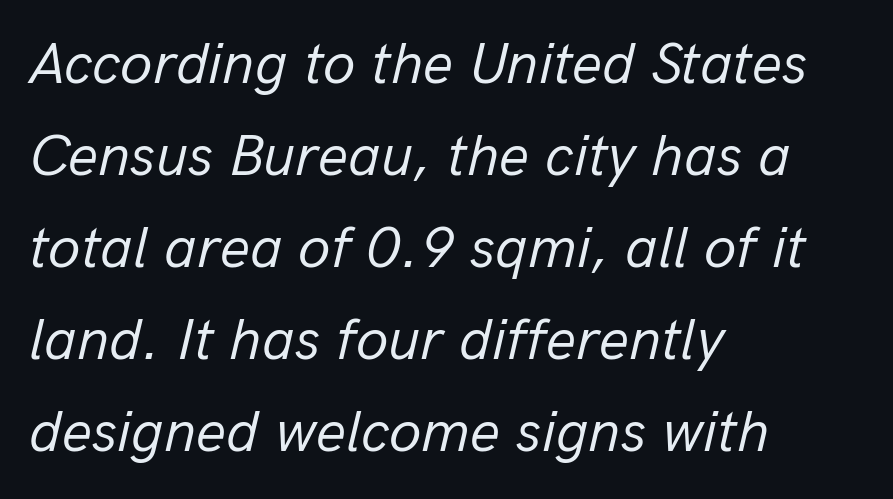
{"italic": "yes", "lean": "right", "slant_degrees": 13, "bold": "no", "weight": "regular", "width": "normal", "stroke_contrast": "low", "x_height": "medium", "monospaced": "no", "underline": "no", "align": "left", "line_spacing": "normal", "line_spacing_ratio": 1.56, "letter_spacing": "normal", "letter_spacing_em": 0.0, "glyph_px": 59}
